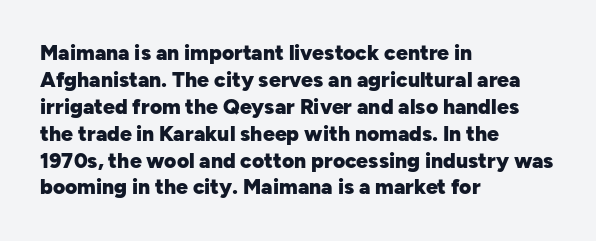
{"italic": "no", "bold": "yes", "underline": "no", "align": "left", "line_spacing": "normal", "line_spacing_ratio": 1.28, "letter_spacing": "normal", "letter_spacing_em": 0.0, "glyph_px": 21}
